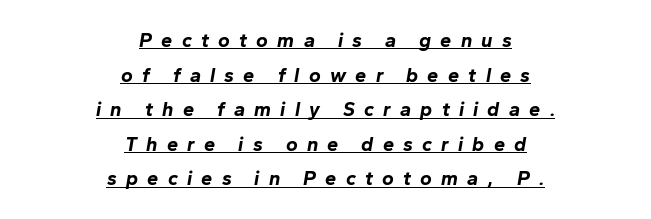
Q: Is the text bold? A: Yes.
Q: Is the text italic (slanted)? A: Yes, it leans right by about 10 degrees.
Q: Is the text underlined? A: Yes.
Q: How is the paragraph aligned? A: Centered.
Q: Is the spacing between letters normal or unusually wide? A: Unusually wide.
